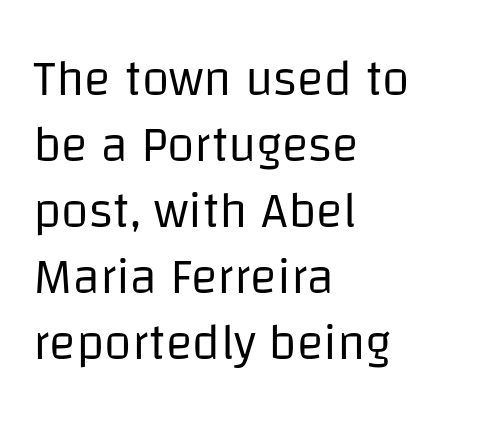
Q: Is the text bold? A: No.
Q: Is the text italic (slanted)? A: No, it is upright.
Q: Is the typeface a serif or a sans-serif typeface? A: Sans-serif.
Q: Is the text underlined? A: No.
Q: How is the paragraph aligned? A: Left-aligned.
Q: Is the spacing between letters normal or unusually wide? A: Normal.
Q: Is the spacing between lines tight, normal or loose? A: Normal.
Q: Width (condensed, normal, or wide)? A: Normal.
Q: Stroke contrast? A: Low.
Q: x-height? A: Large.
Q: Monospaced? A: No.
